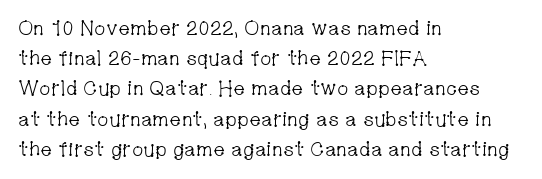
Q: Is the text bold? A: No.
Q: Is the text italic (slanted)? A: No, it is upright.
Q: Is the text underlined? A: No.
Q: How is the paragraph aligned? A: Left-aligned.
Q: Is the spacing between letters normal or unusually wide? A: Normal.
Q: Is the spacing between lines tight, normal or loose? A: Normal.
